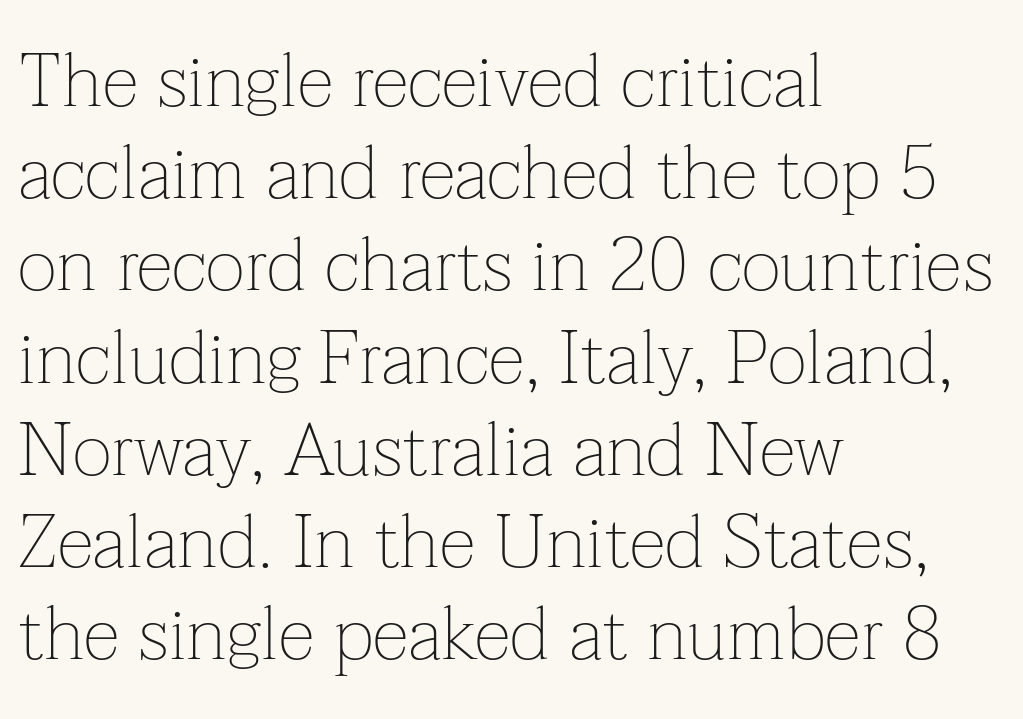
{"serif": "yes", "italic": "no", "bold": "no", "weight": "thin", "width": "normal", "stroke_contrast": "low", "x_height": "medium", "monospaced": "no", "underline": "no", "align": "left", "line_spacing_ratio": 1.23, "letter_spacing": "normal", "letter_spacing_em": 0.0, "glyph_px": 75}
